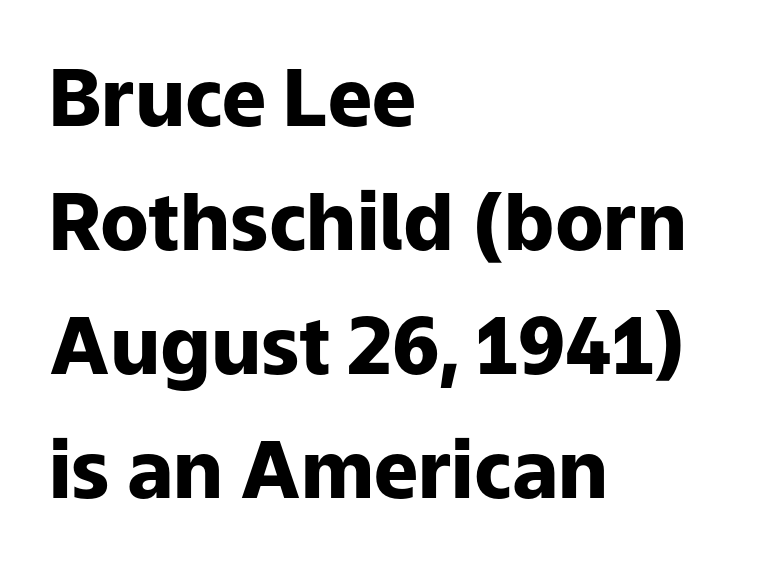
Q: Is the text bold? A: Yes.
Q: Is the text italic (slanted)? A: No, it is upright.
Q: Is the typeface a serif or a sans-serif typeface? A: Sans-serif.
Q: Is the text underlined? A: No.
Q: How is the paragraph aligned? A: Left-aligned.
Q: Is the spacing between letters normal or unusually wide? A: Normal.
Q: Is the spacing between lines tight, normal or loose? A: Normal.
Q: Width (condensed, normal, or wide)? A: Normal.
Q: Stroke contrast? A: Low.
Q: x-height? A: Medium.
Q: Monospaced? A: No.
